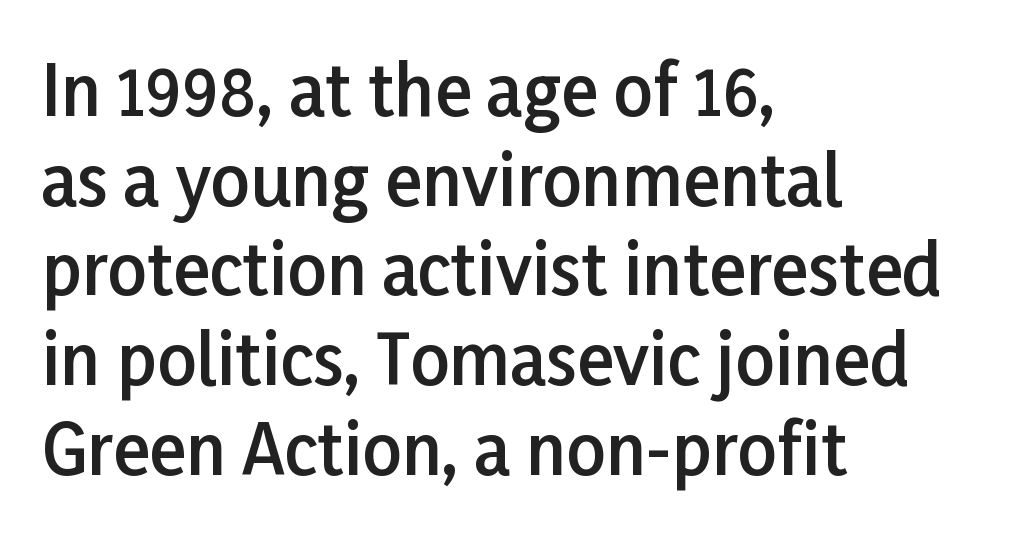
{"serif": "no", "italic": "no", "bold": "semi", "weight": "semibold", "width": "normal", "stroke_contrast": "low", "x_height": "medium", "monospaced": "no", "underline": "no", "align": "left", "line_spacing": "normal", "line_spacing_ratio": 1.3, "letter_spacing": "normal", "letter_spacing_em": 0.0, "glyph_px": 69}
